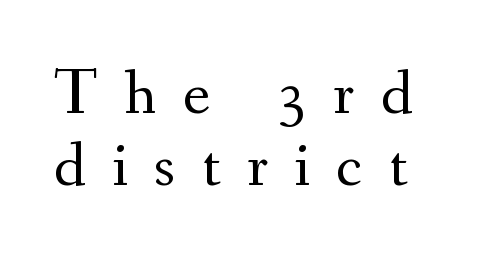
Check where the strokes stop: tiny serifs finish them off. Spacing verdict: proportional, widths tailored to each character. How would I describe the line gaps? Narrow and economical. The strip under each line holds only bare page.
